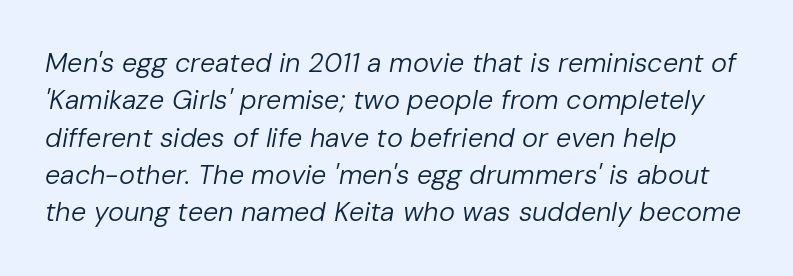
The rows are spaced the way most documents space them. Here the glyphs are tracked normally, forming tight word shapes. Each row of text sits above clean, open space. Line beginnings align vertically; line endings do not.
